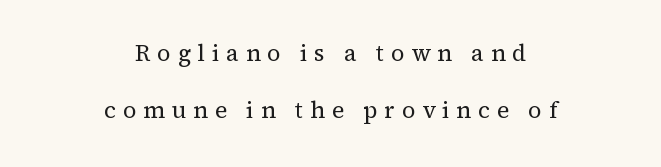
Q: Is the text bold? A: No.
Q: Is the text italic (slanted)? A: No, it is upright.
Q: Is the text underlined? A: No.
Q: How is the paragraph aligned? A: Centered.
Q: Is the spacing between letters normal or unusually wide? A: Unusually wide.
Q: Is the spacing between lines tight, normal or loose? A: Loose.
